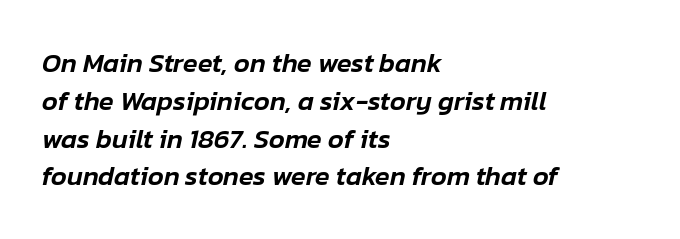
{"italic": "yes", "lean": "right", "slant_degrees": 12, "underline": "no", "align": "left", "line_spacing": "normal", "line_spacing_ratio": 1.4, "letter_spacing": "normal", "letter_spacing_em": 0.0, "glyph_px": 27}
